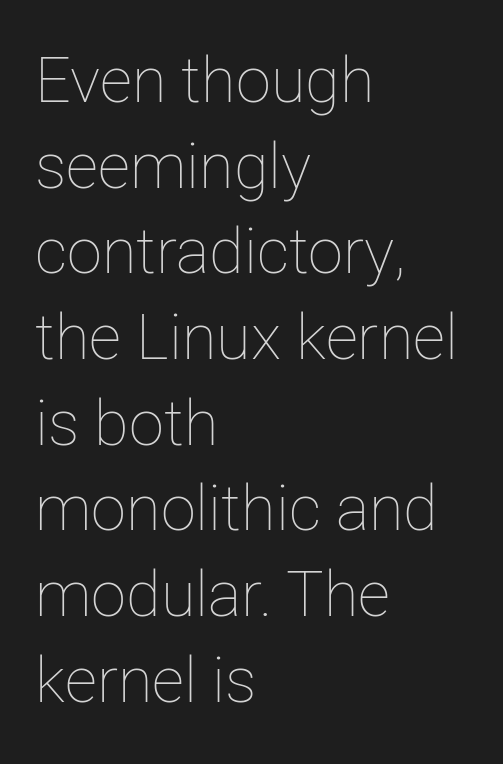
Q: Is the text bold? A: No.
Q: Is the text italic (slanted)? A: No, it is upright.
Q: Is the text underlined? A: No.
Q: How is the paragraph aligned? A: Left-aligned.
Q: Is the spacing between letters normal or unusually wide? A: Normal.
Q: Is the spacing between lines tight, normal or loose? A: Normal.
Q: Width (condensed, normal, or wide)? A: Normal.
Q: Stroke contrast? A: Low.
Q: x-height? A: Medium.
Q: Monospaced? A: No.
